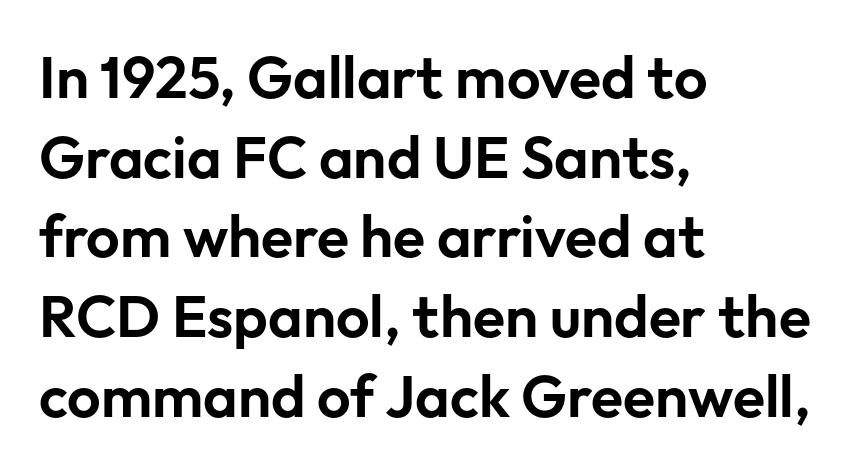
The image shows 59 px sans-serif type, upright; set left-aligned, normal line spacing (1.35x), normal letter spacing, not underlined; low stroke contrast and a medium x-height.
